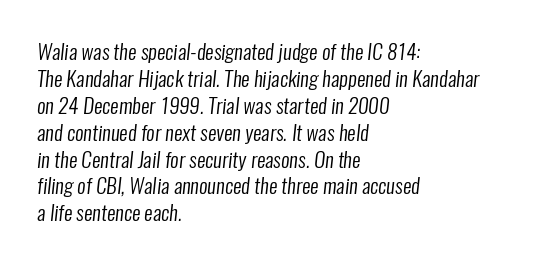
Q: Is the text bold? A: No.
Q: Is the text underlined? A: No.
Q: How is the paragraph aligned? A: Left-aligned.
Q: Is the spacing between letters normal or unusually wide? A: Normal.
Q: Is the spacing between lines tight, normal or loose? A: Normal.
